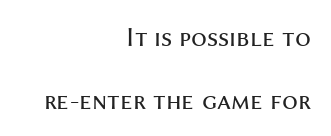
Q: Is the text bold? A: No.
Q: Is the text italic (slanted)? A: No, it is upright.
Q: Is the typeface a serif or a sans-serif typeface? A: Sans-serif.
Q: Is the text underlined? A: No.
Q: How is the paragraph aligned? A: Right-aligned.
Q: Is the spacing between letters normal or unusually wide? A: Normal.
Q: Is the spacing between lines tight, normal or loose? A: Loose.
Q: Width (condensed, normal, or wide)? A: Normal.
Q: Stroke contrast? A: Medium.
Q: x-height? A: Medium.
Q: Monospaced? A: No.
